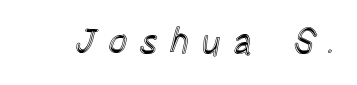
The image shows 36 px condensed type; set unusually wide letter spacing (+0.32 em), not underlined; a large x-height.
